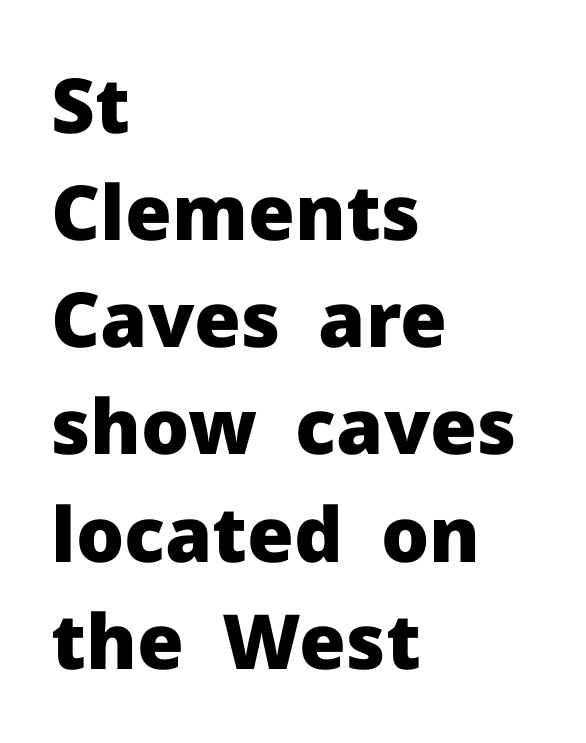
{"serif": "no", "italic": "no", "bold": "yes", "weight": "heavy", "width": "normal", "stroke_contrast": "low", "x_height": "medium", "monospaced": "no", "underline": "no", "align": "left", "line_spacing": "normal", "line_spacing_ratio": 1.41, "letter_spacing": "normal", "letter_spacing_em": 0.0, "glyph_px": 76}
